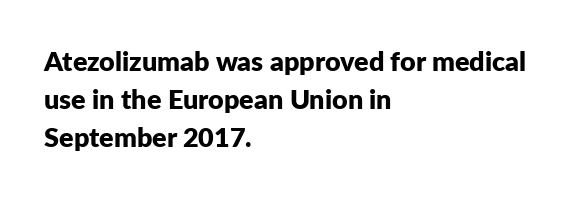
{"italic": "no", "bold": "yes", "underline": "no", "align": "left", "line_spacing": "normal", "line_spacing_ratio": 1.4, "letter_spacing": "normal", "letter_spacing_em": 0.0, "glyph_px": 27}
